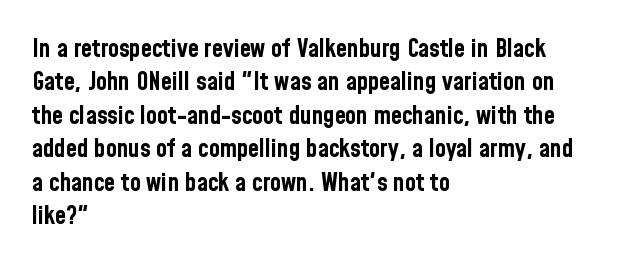
The image shows 25 px bold type, upright; set left-aligned, normal line spacing (1.34x), normal letter spacing, not underlined.
